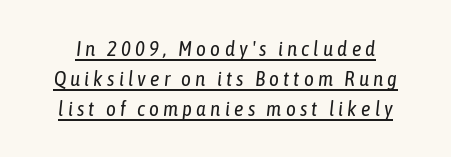
This sample carries an underscore along the baseline area. The gaps between neighbouring characters are conspicuously large. The cut favours lightness, reaching ordinary text weight at its darkest. Emphasis-style slanted type is in use. In terms of leading, this rendering sits right in the middle.
